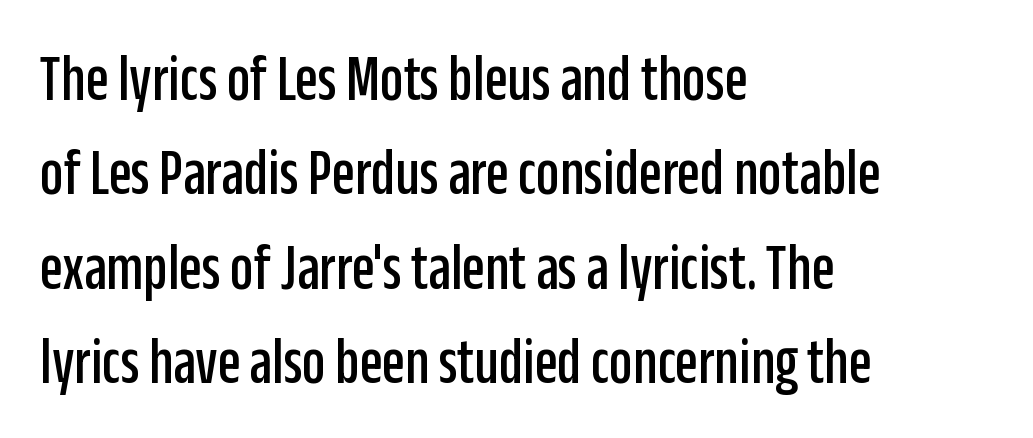
{"serif": "no", "italic": "no", "width": "condensed", "stroke_contrast": "low", "x_height": "large", "monospaced": "no", "underline": "no", "align": "left", "line_spacing": "normal", "line_spacing_ratio": 1.43, "letter_spacing": "normal", "letter_spacing_em": 0.0, "glyph_px": 66}
